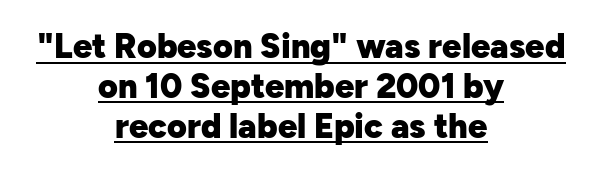
Q: Is the text bold? A: Yes.
Q: Is the text italic (slanted)? A: No, it is upright.
Q: Is the typeface a serif or a sans-serif typeface? A: Sans-serif.
Q: Is the text underlined? A: Yes.
Q: How is the paragraph aligned? A: Centered.
Q: Is the spacing between letters normal or unusually wide? A: Normal.
Q: Width (condensed, normal, or wide)? A: Normal.
Q: Stroke contrast? A: Low.
Q: x-height? A: Medium.
Q: Monospaced? A: No.
